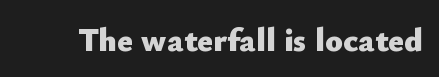
You could not count columns in this text — the font is proportionally spaced. The gaps between neighbouring characters are ordinary and unremarkable. This is roman type, the default non-slanted kind. Underlining? Definitely not there. The font is running at its bold setting.
